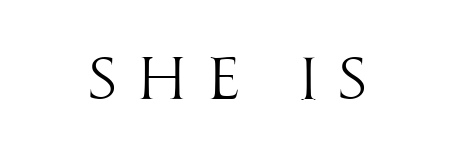
Do the characters align in a grid? No, the font is proportional. The face used here is rendered with a markedly widened letterfit. Nothing heavy about these letters — not bold at all. The gap between lines stays unmarked. Italic: no, the glyphs are upright roman. The typeface chosen for these lines omits serifs.
